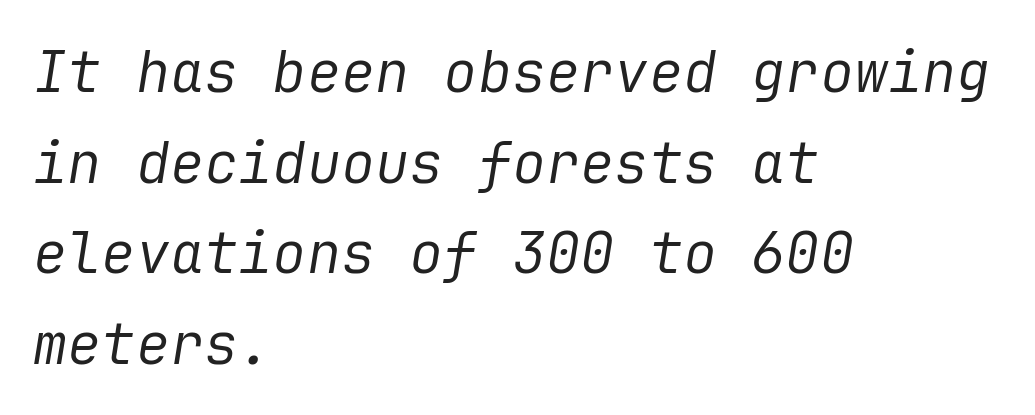
One-word summary of the alignment: left. Tracking here is standard; glyphs follow each other at the usual distance. Horizontal bands of white between lines are of average thickness. Any mark beneath the type? The region is blank. Slanted lettering throughout.
